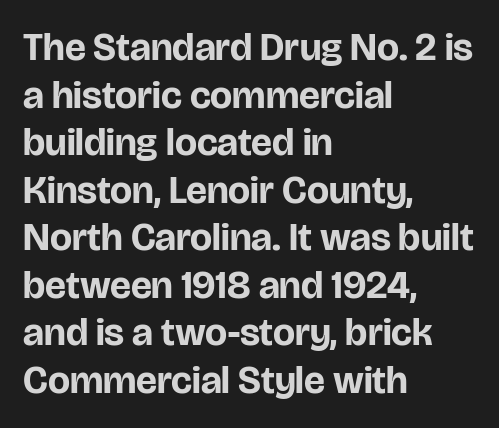
The image shows 39 px bold sans-serif type, upright; set left-aligned, line spacing 1.22x, normal letter spacing, not underlined; low stroke contrast and a large x-height.
